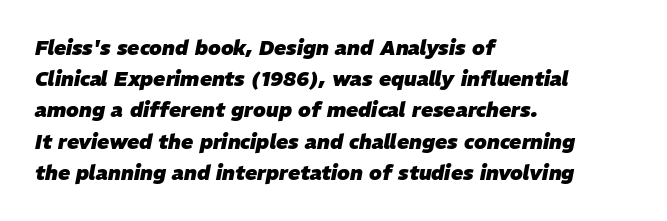
Q: Is the text bold? A: Yes.
Q: Is the text italic (slanted)? A: Yes, it leans right by about 11 degrees.
Q: Is the text underlined? A: No.
Q: How is the paragraph aligned? A: Left-aligned.
Q: Is the spacing between letters normal or unusually wide? A: Normal.
Q: Is the spacing between lines tight, normal or loose? A: Normal.
